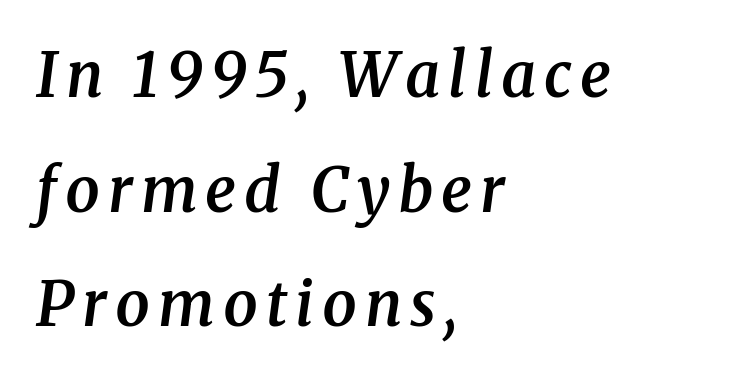
Just letters on the line, the space beneath them empty. Look at the stroke-to-counter ratio: somewhat heavy, a semibold. Observe the lean: these are italic letterforms. The text was rendered using a seriffed face with decorative stroke endings. Visually the block forms a straight wall on the left and a jagged coastline on the right. Note the varied advance widths — an 'i' is clearly narrower than an 'm'.
